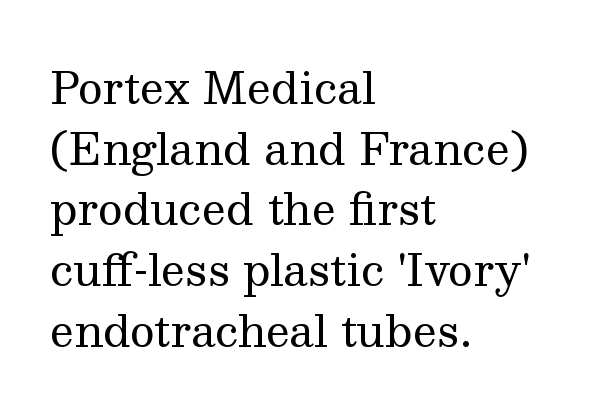
{"serif": "yes", "italic": "no", "bold": "no", "weight": "regular", "width": "normal", "stroke_contrast": "medium", "x_height": "medium", "monospaced": "no", "underline": "no", "align": "left", "line_spacing": "normal", "line_spacing_ratio": 1.41, "letter_spacing": "normal", "letter_spacing_em": 0.0, "glyph_px": 43}
